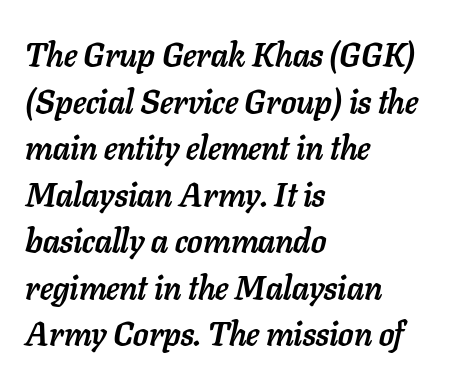
The image shows 33 px semibold type, italic (leaning right); set left-aligned, normal line spacing (1.41x), normal letter spacing, not underlined; low stroke contrast and a medium x-height.
